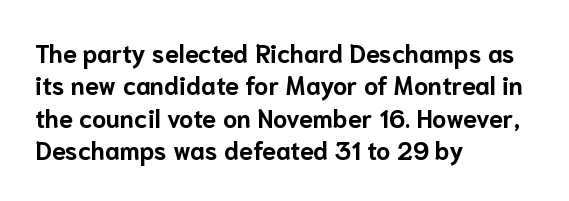
A typesetter would mark this as roman, not italic. The strokes are fattened all the way to bold. Beneath every word, the page is bare. The letters sit at their default tracking, neither squeezed nor spread. Notice how the passage keeps a crisp vertical edge on the left only. The lines sit at an ordinary, default distance from one another.
